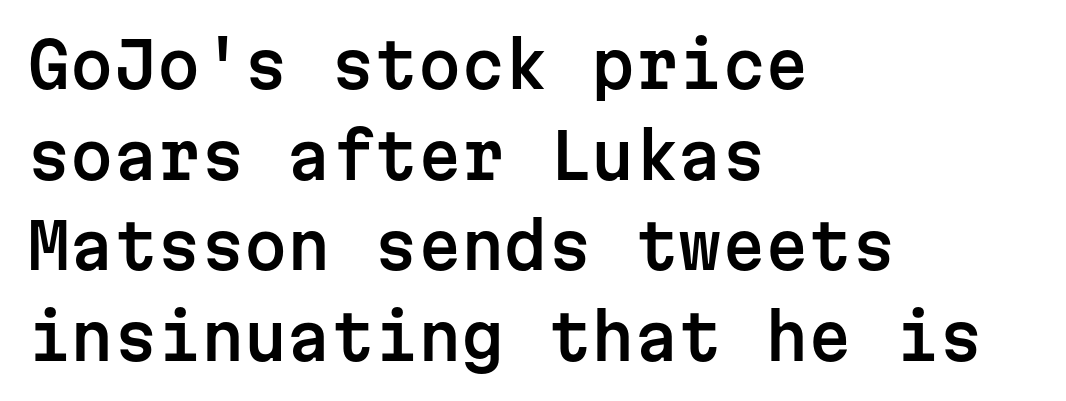
Q: Is the text italic (slanted)? A: No, it is upright.
Q: Is the typeface a serif or a sans-serif typeface? A: Sans-serif.
Q: Is the text underlined? A: No.
Q: How is the paragraph aligned? A: Left-aligned.
Q: Is the spacing between letters normal or unusually wide? A: Normal.
Q: Is the spacing between lines tight, normal or loose? A: Normal.
Q: Width (condensed, normal, or wide)? A: Normal.
Q: Stroke contrast? A: Low.
Q: x-height? A: Medium.
Q: Monospaced? A: Yes.
